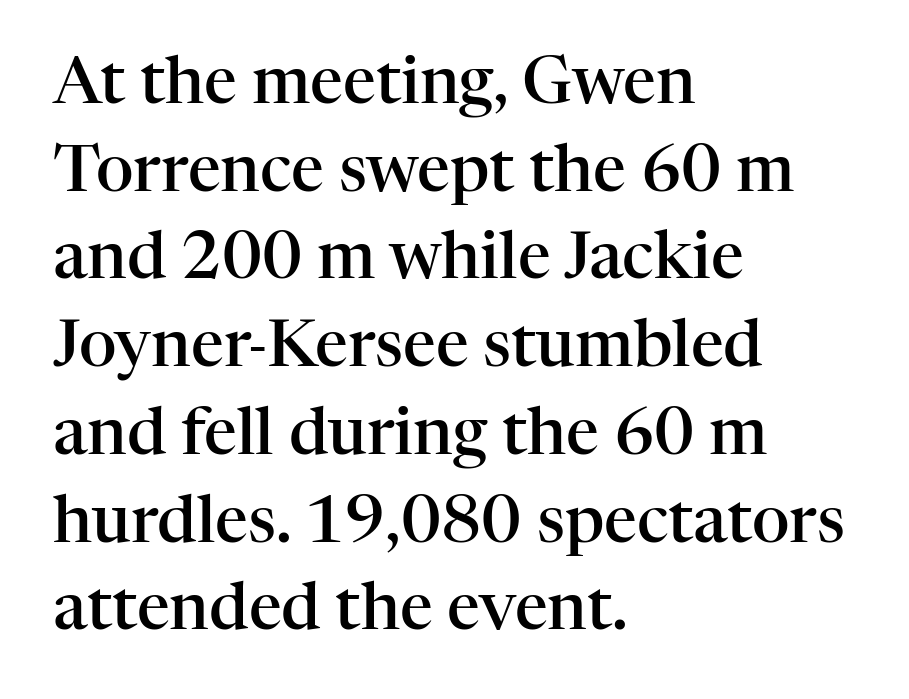
{"serif": "yes", "italic": "no", "bold": "semi", "weight": "semibold", "width": "normal", "stroke_contrast": "high", "x_height": "medium", "monospaced": "no", "underline": "no", "align": "left", "line_spacing": "normal", "line_spacing_ratio": 1.35, "letter_spacing": "normal", "letter_spacing_em": 0.0, "glyph_px": 65}
